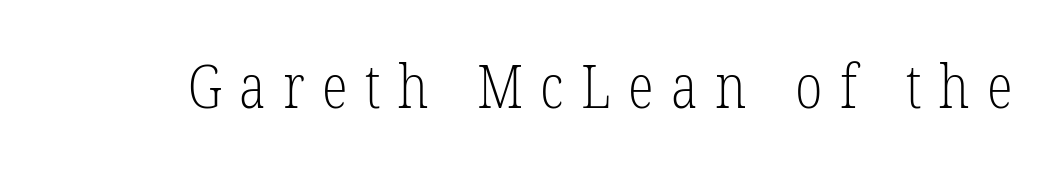
The image shows 60 px light, condensed serif type, upright; set unusually wide letter spacing (+0.29 em), not underlined; low stroke contrast and a medium x-height.
